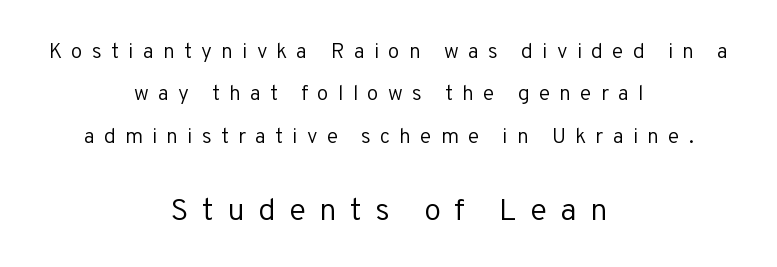
The image shows 31 px regular-weight sans-serif type, upright; set centered, loose line spacing (2.02x), unusually wide letter spacing (+0.44 em), not underlined; the second (bottom) block is 1.48x larger; low stroke contrast and a medium x-height.
